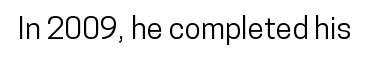
Is the letter spacing exaggerated? No — it looks like the ordinary default. Lines of text with bare space underneath. A typesetter would label this face a sans. Varying glyph widths throughout — classic text-font behaviour. Tall strokes in this sample are plumb rather than angled.
